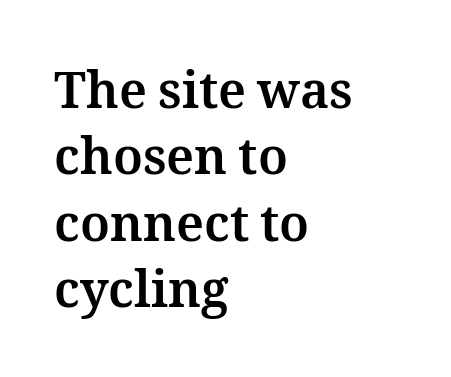
The image shows 50 px bold type, upright; set left-aligned, normal line spacing (1.33x), normal letter spacing, not underlined; medium stroke contrast and a medium x-height.
